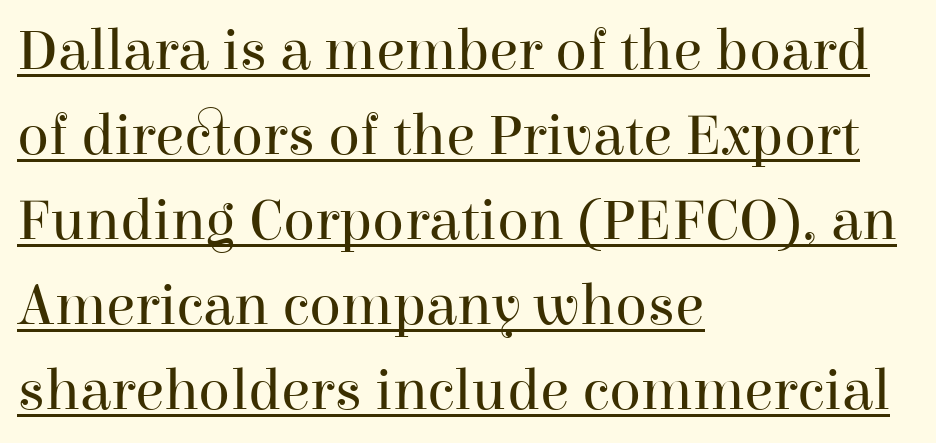
{"serif": "yes", "italic": "no", "bold": "no", "weight": "regular", "width": "normal", "stroke_contrast": "high", "x_height": "medium", "monospaced": "no", "underline": "yes", "align": "left", "line_spacing": "normal", "line_spacing_ratio": 1.44, "letter_spacing": "normal", "letter_spacing_em": 0.0, "glyph_px": 59}
